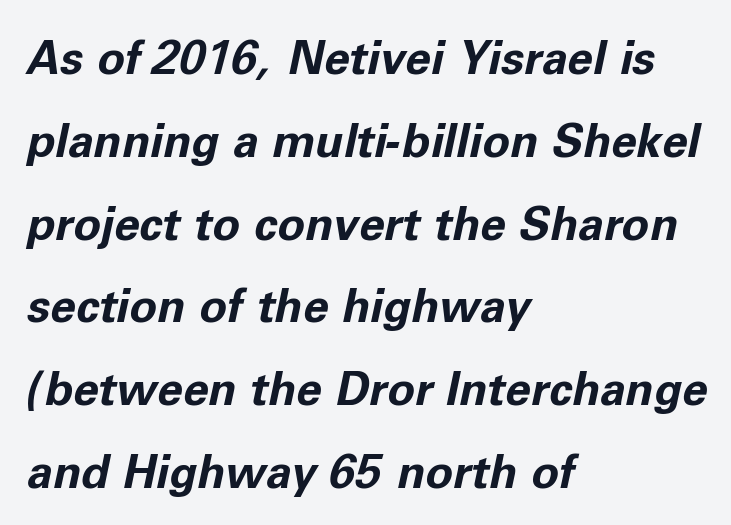
Do the characters align in a grid? No, the font is proportional. Horizontally, the lines are justified to the leading edge only. This is heavy type, rendered in bold. No word sits above an underline.
